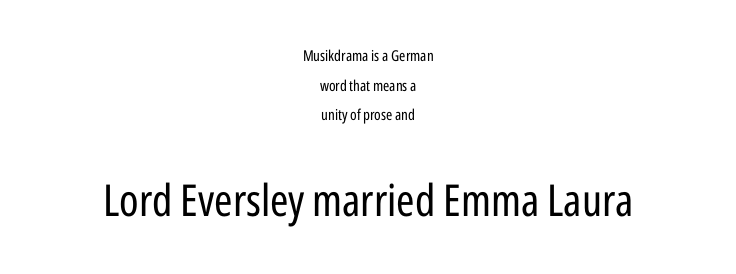
Rendered with straight, roman letterforms. Nobody drew a line under any word here. Compared with a flush-left layout, this one balances lines on the center instead. The face used here is a sans, in the tradition of grotesques and geometrics.
